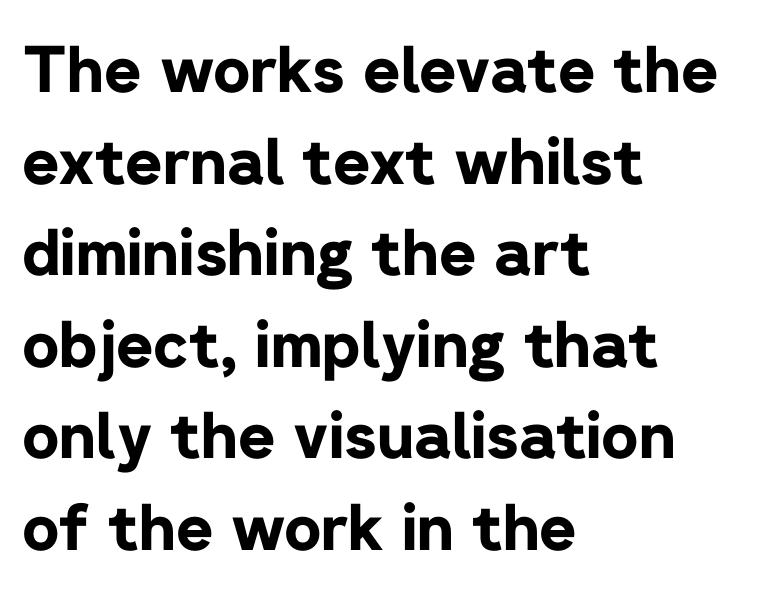
{"serif": "no", "italic": "no", "bold": "yes", "weight": "bold", "width": "normal", "stroke_contrast": "low", "x_height": "medium", "monospaced": "no", "underline": "no", "align": "left", "line_spacing": "normal", "line_spacing_ratio": 1.43, "letter_spacing": "normal", "letter_spacing_em": 0.0, "glyph_px": 64}
